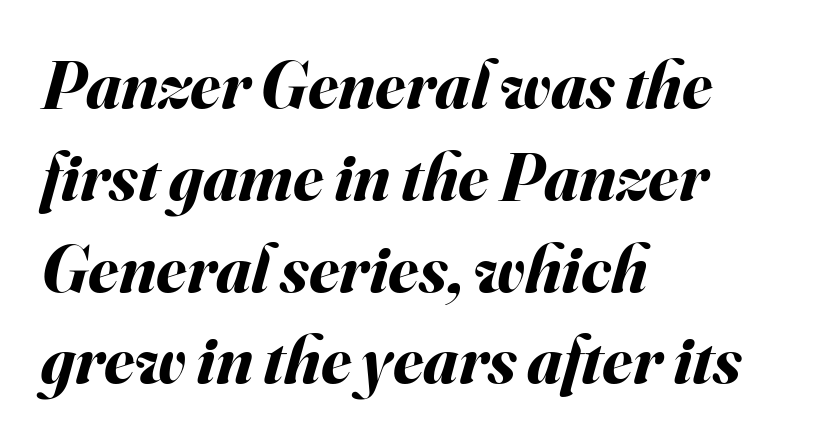
I'd describe the lettering as bold — thick and assertive. Underline: absent. Letter spacing: default. The passage shown is typed in a proportional face where columns would drift. Yep, that's italic — everything's leaning. The lines in this sample share a left origin and differ only in where they stop.
